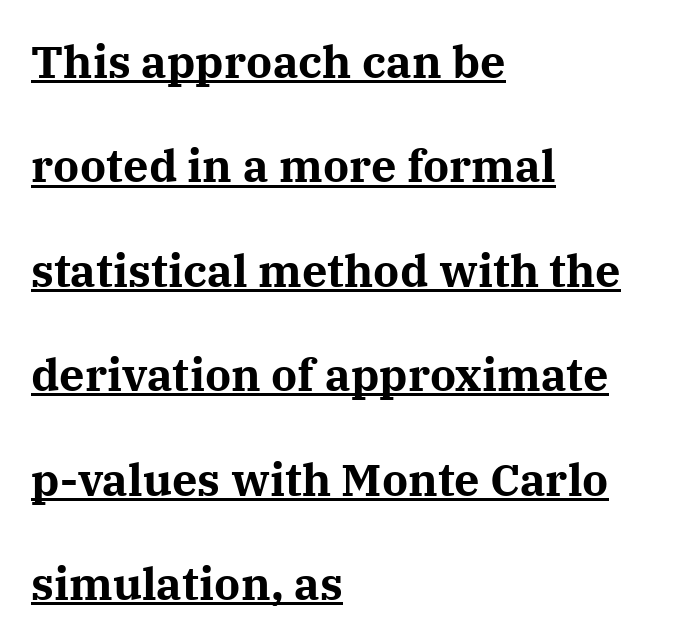
{"serif": "yes", "italic": "no", "bold": "yes", "weight": "bold", "width": "normal", "stroke_contrast": "medium", "x_height": "medium", "monospaced": "no", "underline": "yes", "align": "left", "line_spacing": "loose", "line_spacing_ratio": 2.32, "letter_spacing": "normal", "letter_spacing_em": 0.0, "glyph_px": 45}
